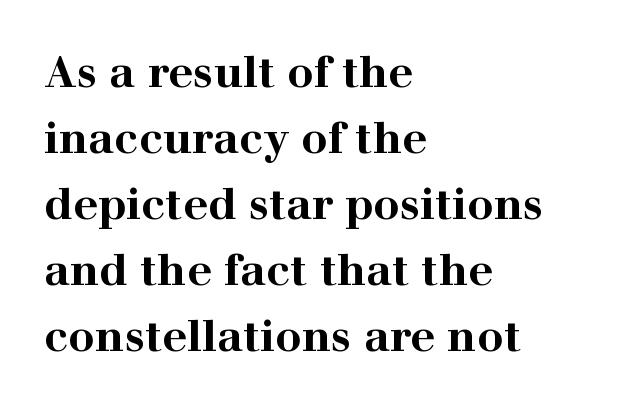
Q: Is the text bold? A: Yes.
Q: Is the text italic (slanted)? A: No, it is upright.
Q: Is the typeface a serif or a sans-serif typeface? A: Serif.
Q: Is the text underlined? A: No.
Q: How is the paragraph aligned? A: Left-aligned.
Q: Is the spacing between letters normal or unusually wide? A: Normal.
Q: Is the spacing between lines tight, normal or loose? A: Normal.
Q: Width (condensed, normal, or wide)? A: Wide.
Q: Stroke contrast? A: High.
Q: x-height? A: Medium.
Q: Monospaced? A: No.
